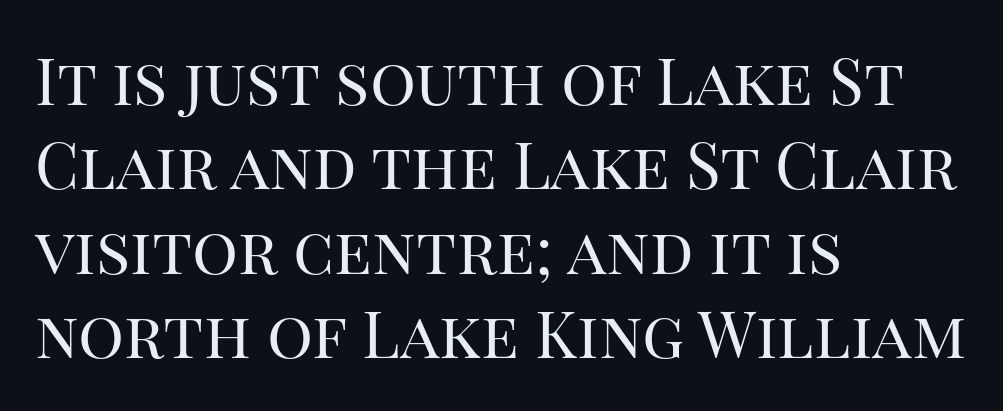
Q: Is the text bold? A: No.
Q: Is the text italic (slanted)? A: No, it is upright.
Q: Is the typeface a serif or a sans-serif typeface? A: Serif.
Q: Is the text underlined? A: No.
Q: How is the paragraph aligned? A: Left-aligned.
Q: Is the spacing between letters normal or unusually wide? A: Normal.
Q: Is the spacing between lines tight, normal or loose? A: Normal.
Q: Width (condensed, normal, or wide)? A: Normal.
Q: Stroke contrast? A: High.
Q: x-height? A: Large.
Q: Monospaced? A: No.
